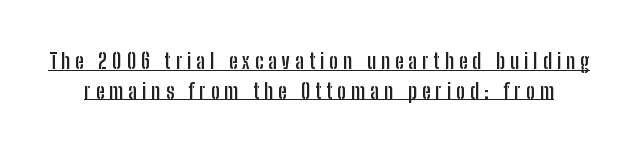
{"italic": "no", "bold": "yes", "underline": "yes", "line_spacing": "normal", "line_spacing_ratio": 1.41, "letter_spacing": "wide", "letter_spacing_em": 0.24, "glyph_px": 21}
